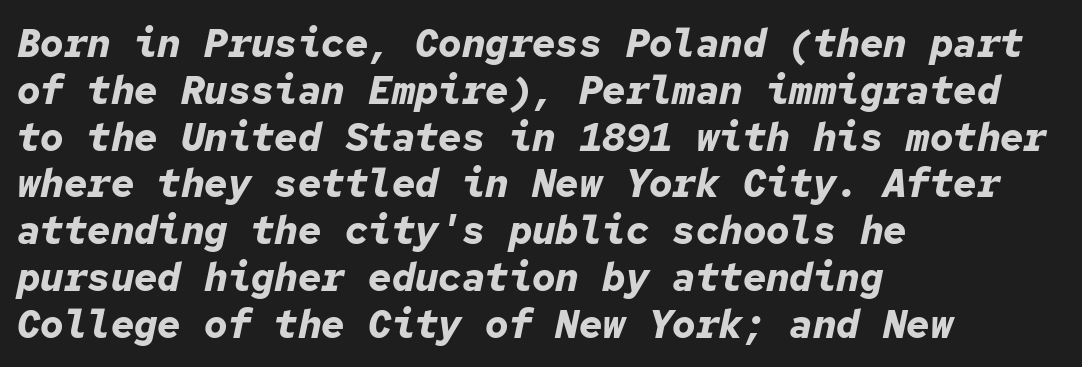
Q: Is the text bold? A: Yes.
Q: Is the text italic (slanted)? A: Yes, it leans right by about 12 degrees.
Q: Is the text underlined? A: No.
Q: How is the paragraph aligned? A: Left-aligned.
Q: Is the spacing between letters normal or unusually wide? A: Normal.
Q: Width (condensed, normal, or wide)? A: Normal.
Q: Stroke contrast? A: Low.
Q: x-height? A: Medium.
Q: Monospaced? A: Yes.
